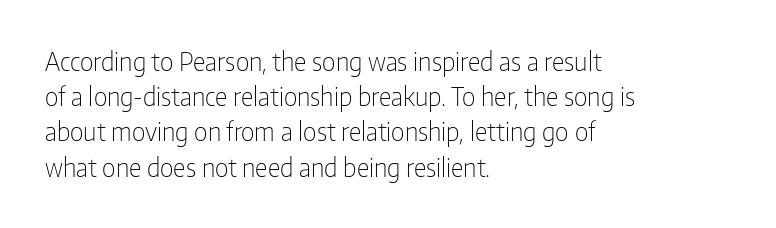
Weight: not bold — regular or lighter. Summary of vertical rhythm: regular, with standard interline spacing. Italic? Not at all — the glyphs are vertical. Words appear dense and cohesive because spacing is normal. Glance below the letters and you will spot only blank space.
